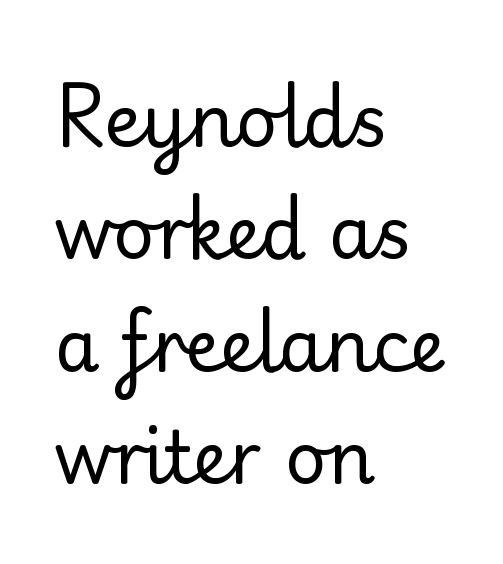
The image shows 72 px regular-weight sans-serif type, upright; set left-aligned, normal line spacing (1.56x), normal letter spacing, not underlined; low stroke contrast and a small x-height.
